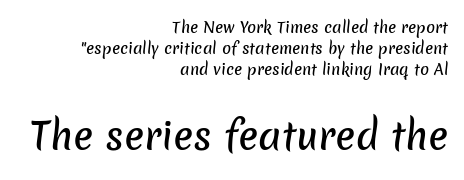
{"serif": "no", "width": "normal", "stroke_contrast": "low", "x_height": "medium", "monospaced": "no", "underline": "no", "align": "right", "line_spacing": "normal", "line_spacing_ratio": 1.41, "letter_spacing": "normal", "letter_spacing_em": 0.0, "larger_block": "second", "size_ratio": 2.47, "glyph_px": 37}
